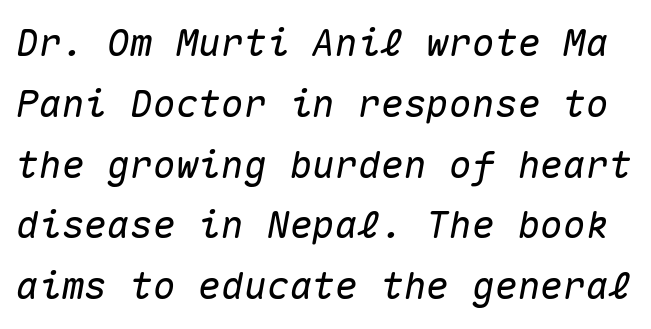
{"italic": "yes", "lean": "right", "slant_degrees": 10, "width": "normal", "stroke_contrast": "medium", "x_height": "medium", "monospaced": "yes", "underline": "no", "line_spacing": "normal", "line_spacing_ratio": 1.6, "letter_spacing": "normal", "letter_spacing_em": 0.0, "glyph_px": 38}
